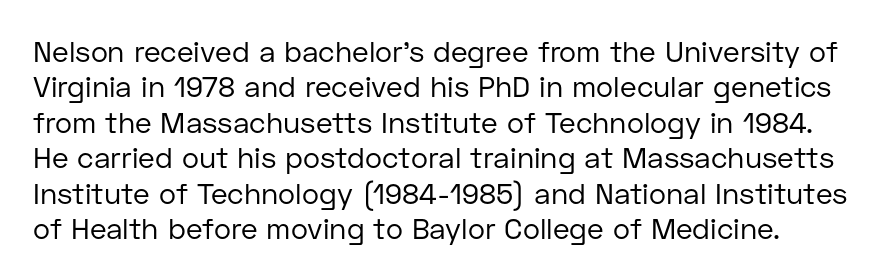
Q: Is the text bold? A: No.
Q: Is the text italic (slanted)? A: No, it is upright.
Q: Is the typeface a serif or a sans-serif typeface? A: Sans-serif.
Q: Is the text underlined? A: No.
Q: Is the spacing between letters normal or unusually wide? A: Normal.
Q: Width (condensed, normal, or wide)? A: Normal.
Q: Stroke contrast? A: Low.
Q: x-height? A: Medium.
Q: Monospaced? A: No.
